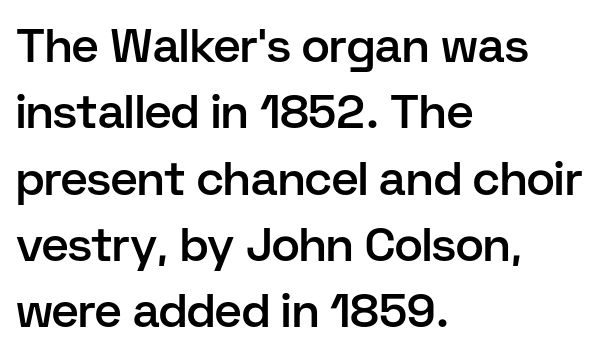
The image shows 47 px semibold sans-serif type, upright; set left-aligned, normal line spacing (1.41x), normal letter spacing, not underlined; low stroke contrast and a medium x-height.
